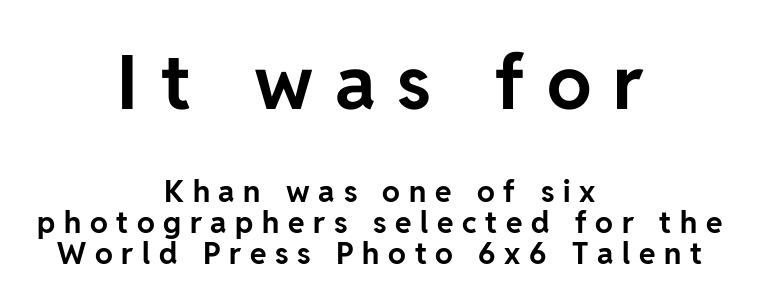
{"serif": "no", "italic": "no", "bold": "yes", "weight": "bold", "width": "normal", "stroke_contrast": "low", "x_height": "medium", "monospaced": "no", "underline": "no", "align": "center", "line_spacing": "tight", "line_spacing_ratio": 1.04, "letter_spacing": "wide", "letter_spacing_em": 0.29, "larger_block": "first", "size_ratio": 2.5, "glyph_px": 75}
